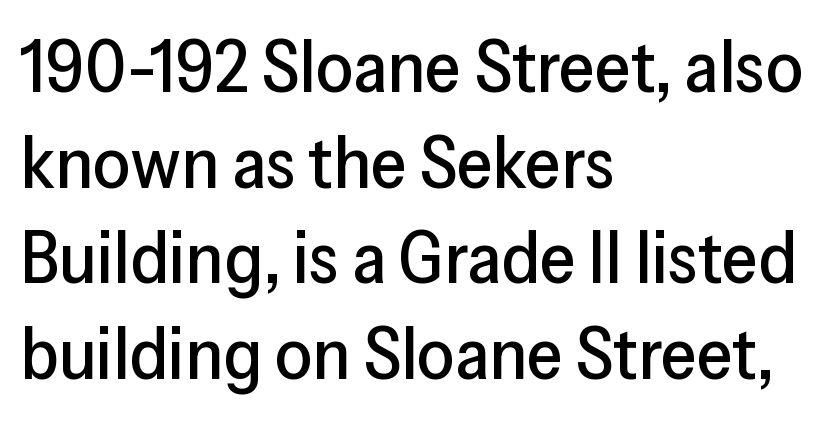
Observe the absence of serifs on each vertical stroke in this sample. Between one letter and the next there's only the usual sliver of space. The letters stand straight up with perfectly vertical stems. Leading: standard. Alignment: flush left. The space beneath each line is pristine and unruled.
